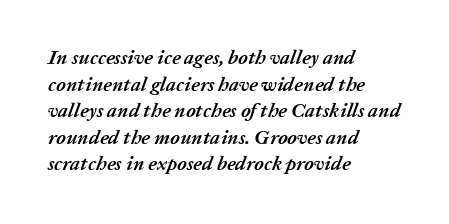
The image shows 20 px bold type, italic (leaning right); set left-aligned, normal line spacing (1.33x), normal letter spacing, not underlined.
